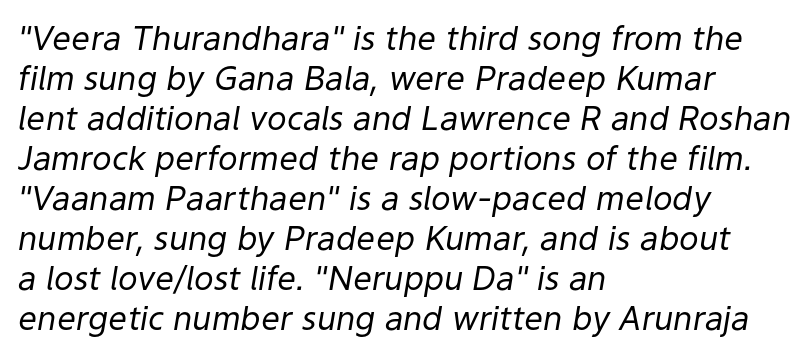
These lines stack with their left ends in a neat column. The characters are drawn with everyday or finer stroke widths. These lines were composed using italics. What stands out about the letter spacing? Nothing — it is the standard amount.
